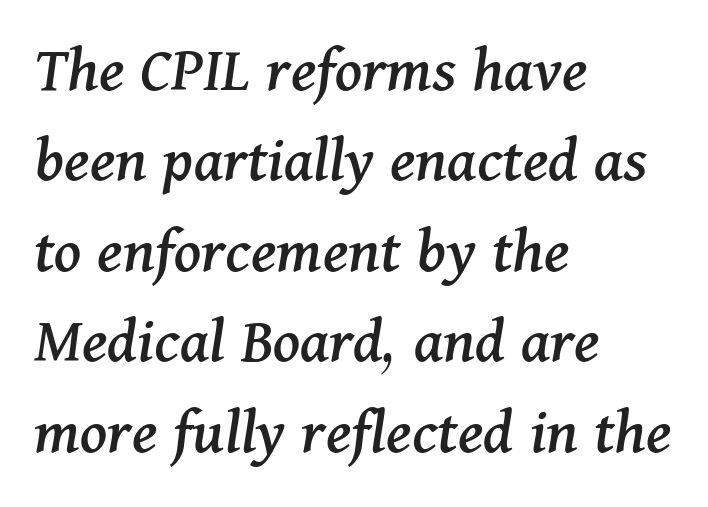
The designer went with a serif here, giving each stem small feet. These lines are rendered in a variable-pitch font. Spacing between characters is what you'd get straight out of the box. Leading matches the norm, producing a regular column. A bare baseline throughout the passage.
